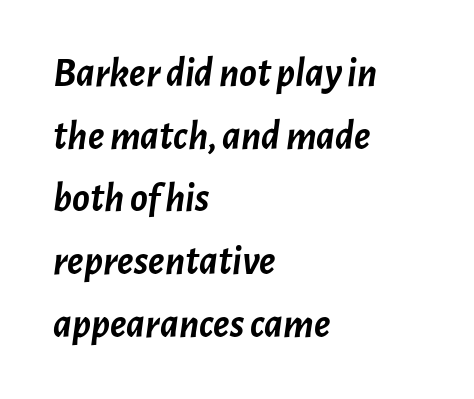
{"italic": "yes", "lean": "right", "slant_degrees": 7, "bold": "yes", "weight": "semibold", "width": "normal", "stroke_contrast": "low", "x_height": "medium", "monospaced": "no", "underline": "no", "align": "left", "line_spacing": "normal", "line_spacing_ratio": 1.53, "letter_spacing": "normal", "letter_spacing_em": 0.0, "glyph_px": 41}
